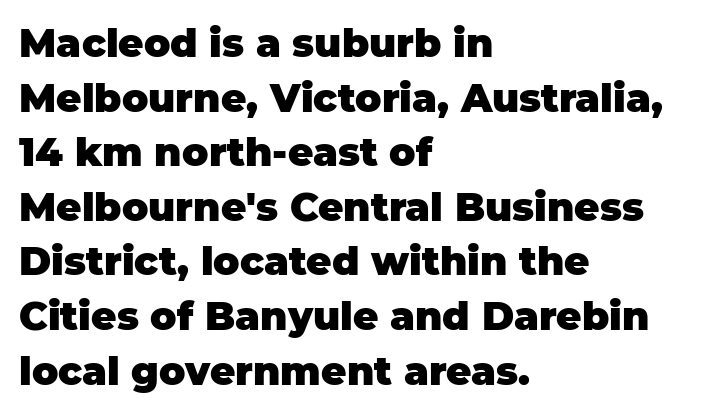
Q: Is the text bold? A: Yes.
Q: Is the text italic (slanted)? A: No, it is upright.
Q: Is the typeface a serif or a sans-serif typeface? A: Sans-serif.
Q: Is the text underlined? A: No.
Q: How is the paragraph aligned? A: Left-aligned.
Q: Is the spacing between letters normal or unusually wide? A: Normal.
Q: Is the spacing between lines tight, normal or loose? A: Normal.
Q: Width (condensed, normal, or wide)? A: Normal.
Q: Stroke contrast? A: Low.
Q: x-height? A: Large.
Q: Monospaced? A: No.
